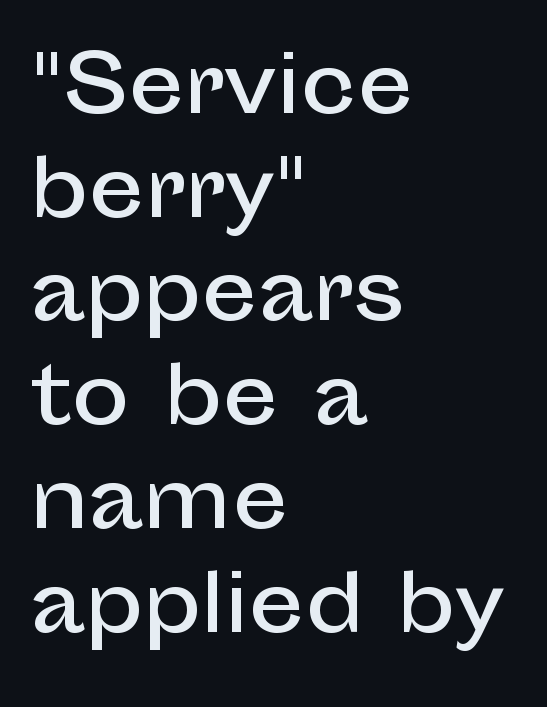
This is roman type, the default non-slanted kind. Unmarked baselines from the first word to the last. These lines are set flush left with a ragged right edge. Look at the bottom of the vertical strokes: they stop flat, with no serifs. Each letter keeps its own natural width here, so spacing adapts to shape.
